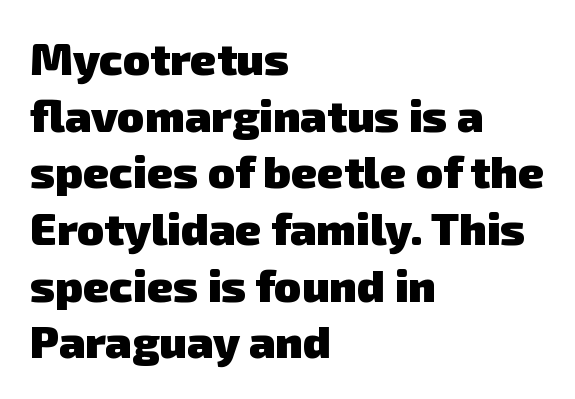
The lines in this sample share a left origin and differ only in where they stop. The baseline area is clear. Notice how descenders clear the ascenders below comfortably — that's standard leading. A full-strength bold gives these letters their thick strokes.
